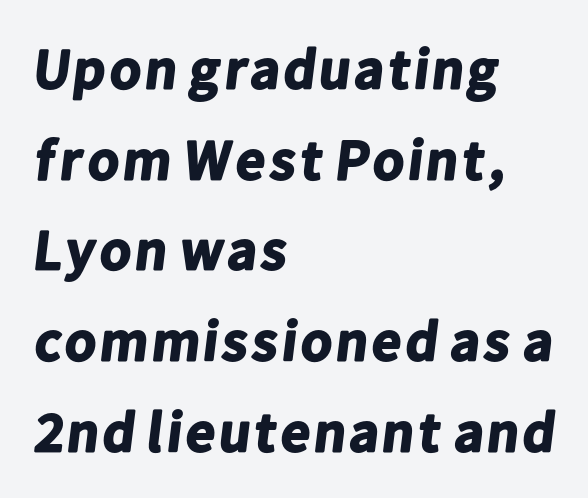
Q: Is the text bold? A: Yes.
Q: Is the typeface a serif or a sans-serif typeface? A: Sans-serif.
Q: Is the text underlined? A: No.
Q: How is the paragraph aligned? A: Left-aligned.
Q: Is the spacing between letters normal or unusually wide? A: Normal.
Q: Is the spacing between lines tight, normal or loose? A: Normal.
Q: Width (condensed, normal, or wide)? A: Normal.
Q: Stroke contrast? A: Low.
Q: x-height? A: Medium.
Q: Monospaced? A: No.
